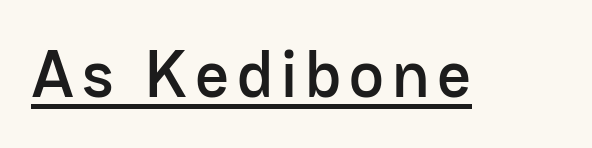
{"serif": "no", "italic": "no", "width": "normal", "stroke_contrast": "low", "x_height": "medium", "monospaced": "no", "underline": "yes", "glyph_px": 66}
